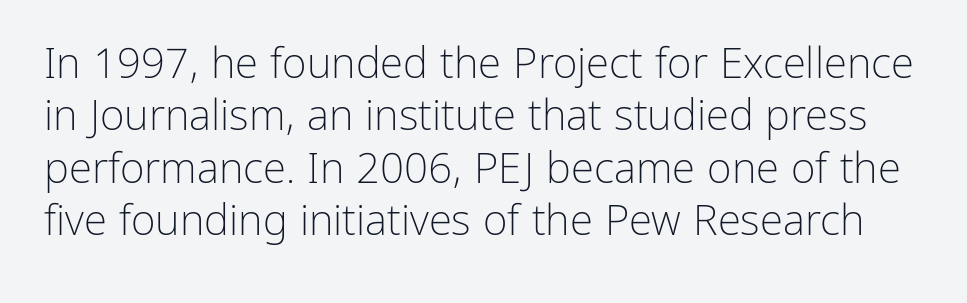
Q: Is the text bold? A: No.
Q: Is the text italic (slanted)? A: No, it is upright.
Q: Is the typeface a serif or a sans-serif typeface? A: Sans-serif.
Q: Is the text underlined? A: No.
Q: Is the spacing between letters normal or unusually wide? A: Normal.
Q: Is the spacing between lines tight, normal or loose? A: Normal.
Q: Width (condensed, normal, or wide)? A: Normal.
Q: Stroke contrast? A: Low.
Q: x-height? A: Medium.
Q: Monospaced? A: No.
